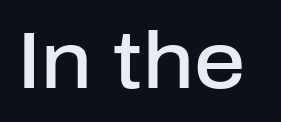
The rendering uses natural spacing where letterforms have individual widths. Heft: intermediate — a semibold. Inter-character spacing is left at the font's built-in metrics. You can tell it's not italic because the verticals are truly vertical. Underlining? Definitely not there. Grotesque or geometric, the face here clearly has no serifs.
